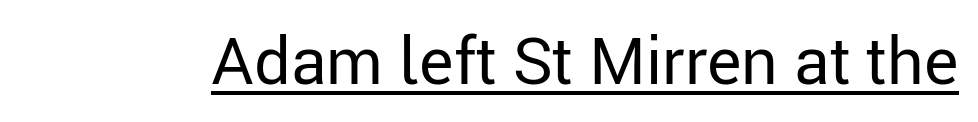
{"serif": "no", "italic": "no", "bold": "no", "weight": "regular", "width": "normal", "stroke_contrast": "low", "x_height": "medium", "monospaced": "no", "underline": "yes", "letter_spacing": "normal", "letter_spacing_em": 0.0, "glyph_px": 65}
